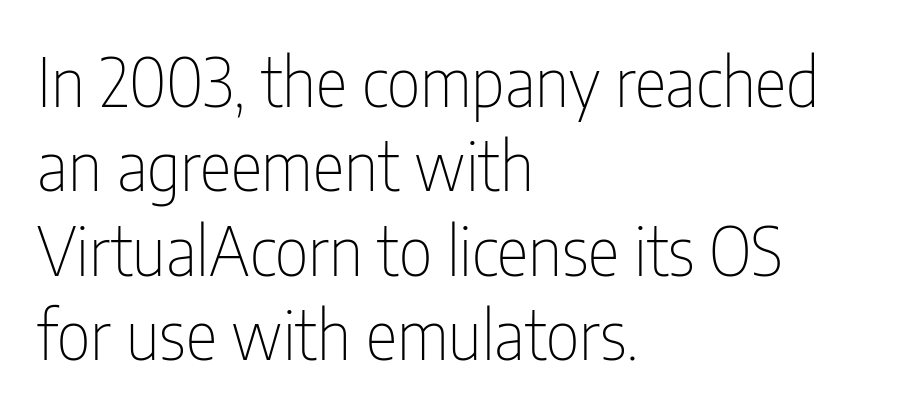
Q: Is the text bold? A: No.
Q: Is the text italic (slanted)? A: No, it is upright.
Q: Is the typeface a serif or a sans-serif typeface? A: Sans-serif.
Q: Is the text underlined? A: No.
Q: How is the paragraph aligned? A: Left-aligned.
Q: Is the spacing between letters normal or unusually wide? A: Normal.
Q: Is the spacing between lines tight, normal or loose? A: Normal.
Q: Width (condensed, normal, or wide)? A: Condensed.
Q: Stroke contrast? A: Low.
Q: x-height? A: Medium.
Q: Monospaced? A: No.
